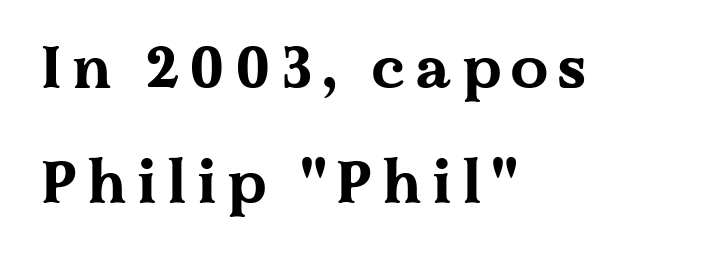
{"serif": "yes", "italic": "no", "bold": "yes", "weight": "bold", "width": "wide", "stroke_contrast": "medium", "x_height": "medium", "monospaced": "no", "underline": "no", "align": "left", "line_spacing": "loose", "line_spacing_ratio": 1.92, "glyph_px": 60}
